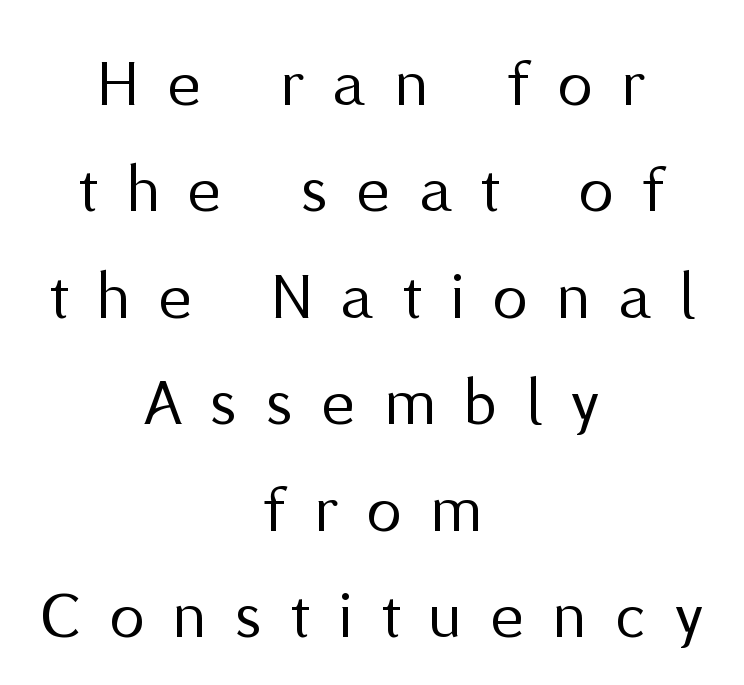
The image shows 70 px regular-weight sans-serif type, upright; set centered, normal line spacing (1.52x), unusually wide letter spacing (+0.42 em), not underlined; medium stroke contrast and a medium x-height.
